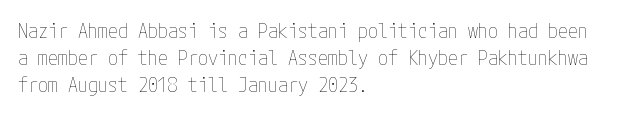
The image shows 20 px text type, upright; set left-aligned, normal line spacing (1.36x), normal letter spacing, not underlined.
